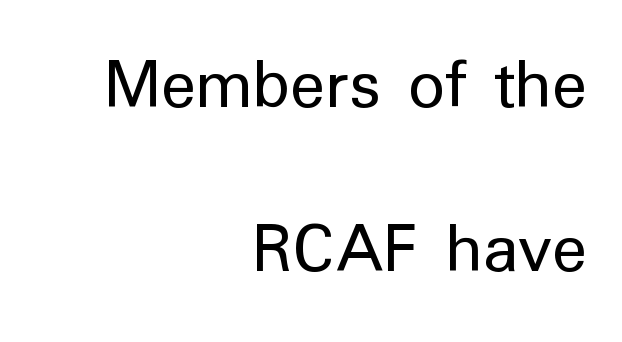
Q: Is the text bold? A: No.
Q: Is the text italic (slanted)? A: No, it is upright.
Q: Is the typeface a serif or a sans-serif typeface? A: Sans-serif.
Q: Is the text underlined? A: No.
Q: How is the paragraph aligned? A: Right-aligned.
Q: Is the spacing between letters normal or unusually wide? A: Normal.
Q: Is the spacing between lines tight, normal or loose? A: Loose.
Q: Width (condensed, normal, or wide)? A: Normal.
Q: Stroke contrast? A: Low.
Q: x-height? A: Medium.
Q: Monospaced? A: No.
